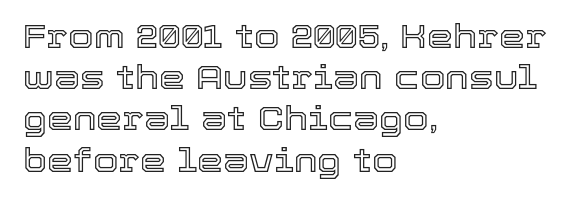
Q: Is the text italic (slanted)? A: No, it is upright.
Q: Is the text underlined? A: No.
Q: How is the paragraph aligned? A: Left-aligned.
Q: Is the spacing between letters normal or unusually wide? A: Normal.
Q: Is the spacing between lines tight, normal or loose? A: Normal.
Q: Width (condensed, normal, or wide)? A: Normal.
Q: x-height? A: Medium.
Q: Monospaced? A: No.
